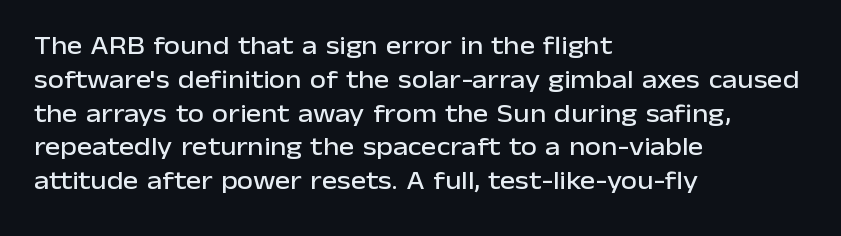
The image shows 26 px text type, upright; set left-aligned, normal line spacing (1.3x), normal letter spacing, not underlined.
